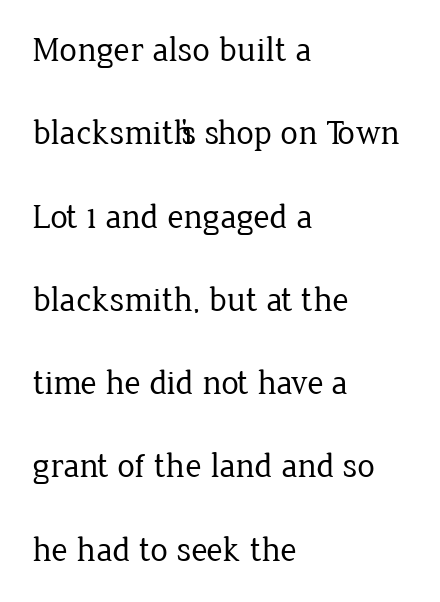
Q: Is the text bold? A: No.
Q: Is the text italic (slanted)? A: No, it is upright.
Q: Is the typeface a serif or a sans-serif typeface? A: Serif.
Q: Is the text underlined? A: No.
Q: How is the paragraph aligned? A: Left-aligned.
Q: Is the spacing between letters normal or unusually wide? A: Normal.
Q: Is the spacing between lines tight, normal or loose? A: Loose.
Q: Width (condensed, normal, or wide)? A: Normal.
Q: Stroke contrast? A: Low.
Q: x-height? A: Medium.
Q: Monospaced? A: No.
